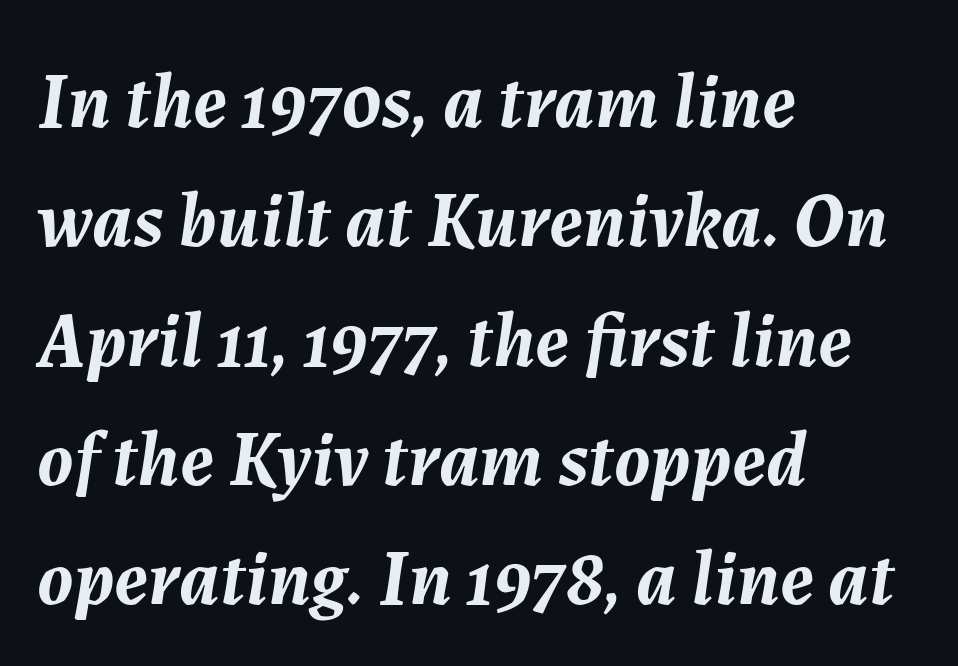
The image shows 78 px semibold type, italic (leaning right); set left-aligned, normal line spacing (1.53x), normal letter spacing, not underlined; medium stroke contrast and a medium x-height.
